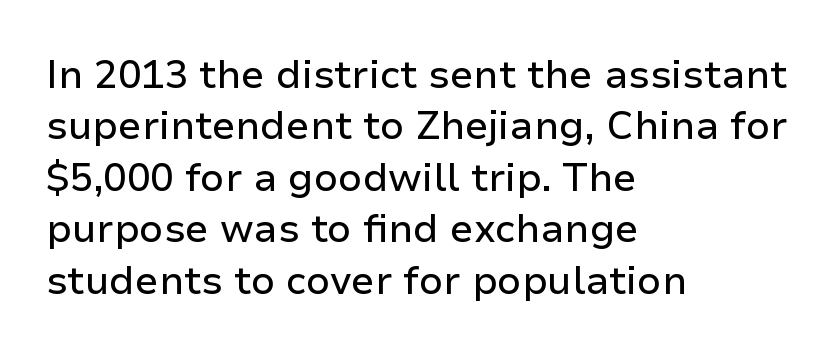
{"serif": "no", "italic": "no", "width": "normal", "stroke_contrast": "low", "x_height": "medium", "monospaced": "no", "underline": "no", "align": "left", "line_spacing": "normal", "line_spacing_ratio": 1.32, "letter_spacing": "normal", "letter_spacing_em": 0.0, "glyph_px": 39}
